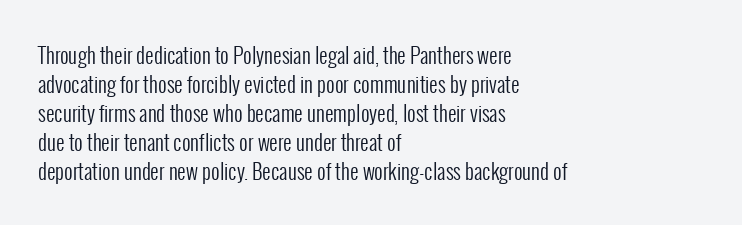
{"italic": "no", "bold": "no", "underline": "no", "align": "left", "line_spacing": "normal", "line_spacing_ratio": 1.38, "letter_spacing": "normal", "letter_spacing_em": 0.0, "glyph_px": 21}
